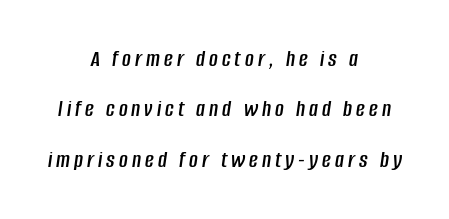
{"italic": "yes", "lean": "right", "slant_degrees": 8, "underline": "no", "align": "center", "line_spacing": "loose", "line_spacing_ratio": 2.1, "glyph_px": 24}
